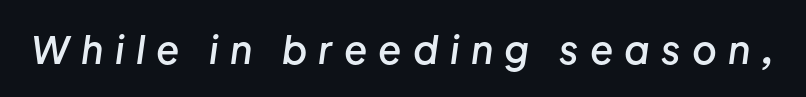
Q: Is the text bold? A: Semi-bold.
Q: Is the text italic (slanted)? A: Yes, it leans right by about 8 degrees.
Q: Is the text underlined? A: No.
Q: Is the spacing between letters normal or unusually wide? A: Unusually wide.
Q: Width (condensed, normal, or wide)? A: Normal.
Q: Stroke contrast? A: Low.
Q: x-height? A: Medium.
Q: Monospaced? A: No.
